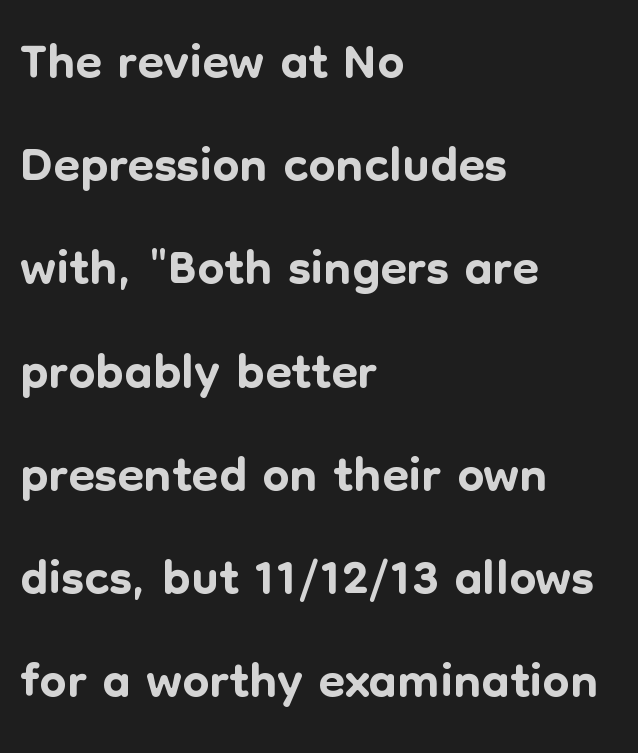
Q: Is the text italic (slanted)? A: No, it is upright.
Q: Is the typeface a serif or a sans-serif typeface? A: Sans-serif.
Q: Is the text underlined? A: No.
Q: How is the paragraph aligned? A: Left-aligned.
Q: Is the spacing between letters normal or unusually wide? A: Normal.
Q: Is the spacing between lines tight, normal or loose? A: Normal.
Q: Width (condensed, normal, or wide)? A: Normal.
Q: Stroke contrast? A: Low.
Q: x-height? A: Medium.
Q: Monospaced? A: No.
